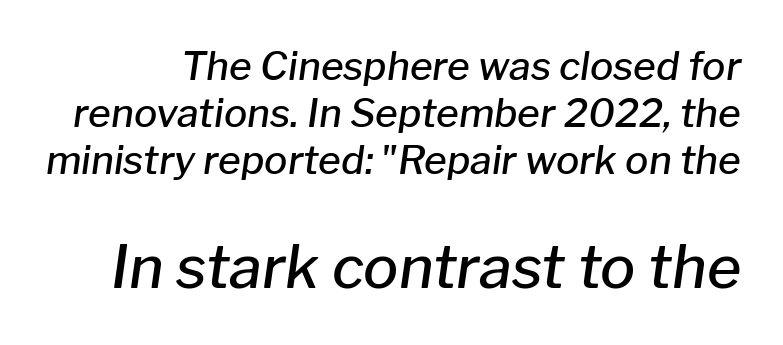
Does the weight exceed regular? Yes, but only to semibold. Size hierarchy here favors the trailing block over the leading one. Posture: slanted. Clear beneath every line of the passage. Looks like regular typesetting: each glyph gets only the width it needs. Short note: letters normally spaced.
